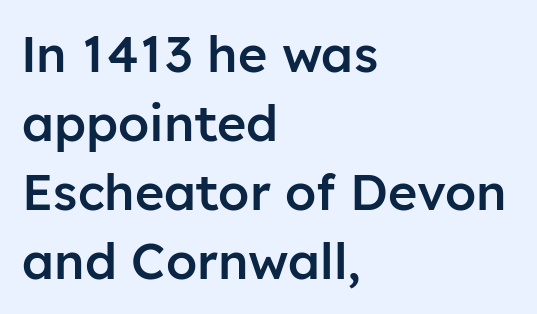
{"serif": "no", "italic": "no", "bold": "semi", "weight": "semibold", "width": "normal", "stroke_contrast": "low", "x_height": "medium", "monospaced": "no", "underline": "no", "align": "left", "line_spacing": "normal", "line_spacing_ratio": 1.38, "letter_spacing": "normal", "letter_spacing_em": 0.0, "glyph_px": 50}
